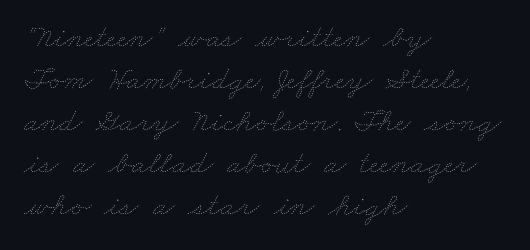
{"bold": "no", "weight": "thin", "width": "wide", "stroke_contrast": "low", "x_height": "small", "monospaced": "no", "underline": "no", "align": "left", "line_spacing": "normal", "line_spacing_ratio": 1.27, "letter_spacing": "normal", "letter_spacing_em": 0.0, "glyph_px": 33}
